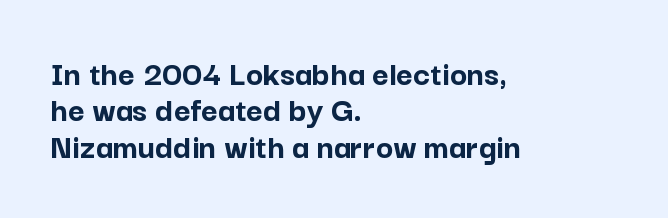
{"serif": "no", "italic": "no", "bold": "yes", "weight": "semibold", "width": "normal", "stroke_contrast": "low", "x_height": "medium", "monospaced": "no", "underline": "no", "align": "left", "line_spacing": "tight", "line_spacing_ratio": 1.01, "letter_spacing": "normal", "letter_spacing_em": 0.0, "glyph_px": 36}
